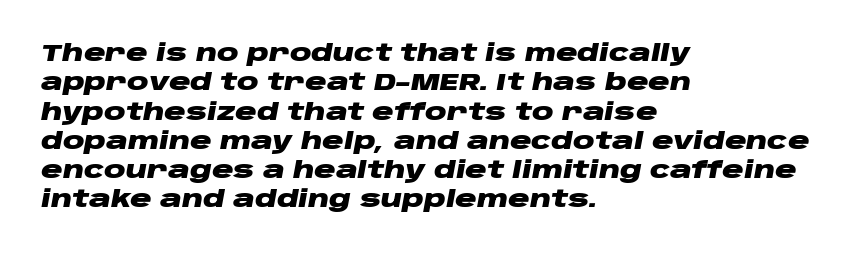
The image shows 24 px bold type, italic (leaning right); set left-aligned, line spacing 1.22x, normal letter spacing, not underlined.
